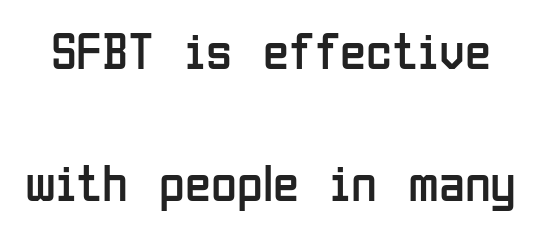
Q: Is the text bold? A: No.
Q: Is the text italic (slanted)? A: No, it is upright.
Q: Is the typeface a serif or a sans-serif typeface? A: Sans-serif.
Q: Is the text underlined? A: No.
Q: Is the spacing between letters normal or unusually wide? A: Normal.
Q: Is the spacing between lines tight, normal or loose? A: Loose.
Q: Width (condensed, normal, or wide)? A: Condensed.
Q: Stroke contrast? A: Low.
Q: x-height? A: Medium.
Q: Monospaced? A: No.
